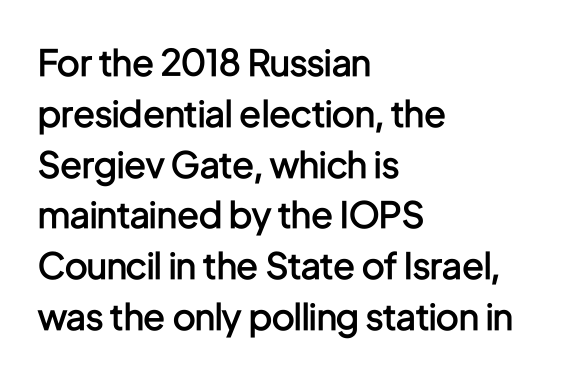
The rendering uses natural spacing where letterforms have individual widths. Each glyph is drawn with semibold strokes, heavier than normal yet not fully bold. Every stem runs plumb, perpendicular to the baseline. This rendering leaves character spacing at its baseline value. Summary of vertical rhythm: regular, with standard interline spacing. Horizontally, the lines are justified to the leading edge only.
